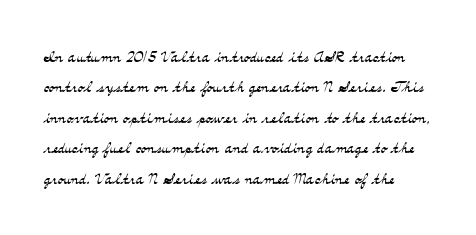
The image shows 21 px text type; set normal line spacing (1.45x), normal letter spacing, not underlined.
